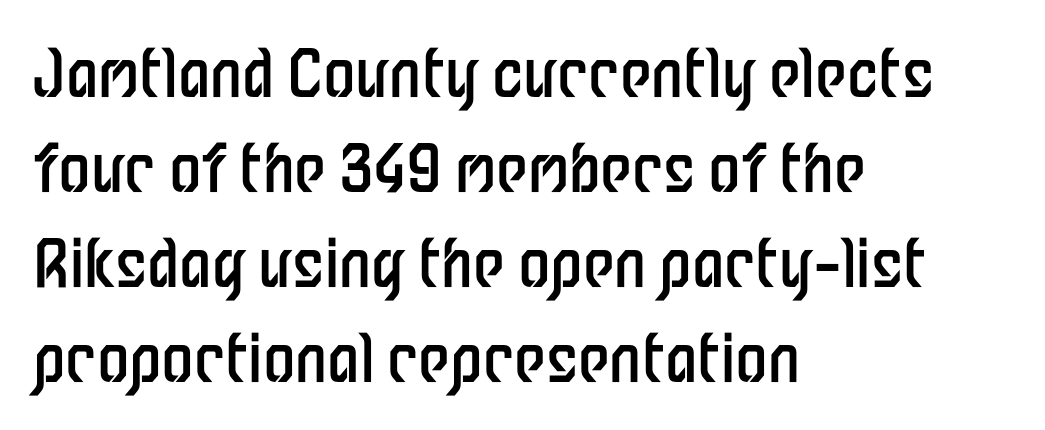
{"serif": "no", "italic": "no", "bold": "no", "weight": "regular", "width": "condensed", "stroke_contrast": "low", "x_height": "medium", "monospaced": "no", "underline": "no", "align": "left", "line_spacing": "normal", "line_spacing_ratio": 1.46, "letter_spacing": "normal", "letter_spacing_em": 0.0, "glyph_px": 65}
